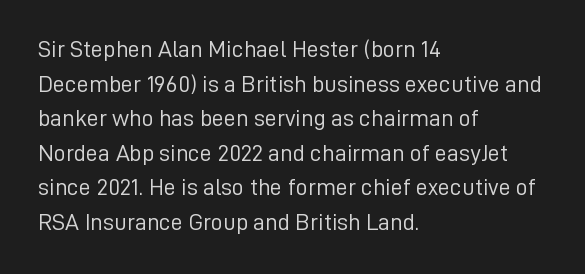
The image shows 24 px text type, upright; set left-aligned, normal line spacing (1.44x), normal letter spacing, not underlined.
